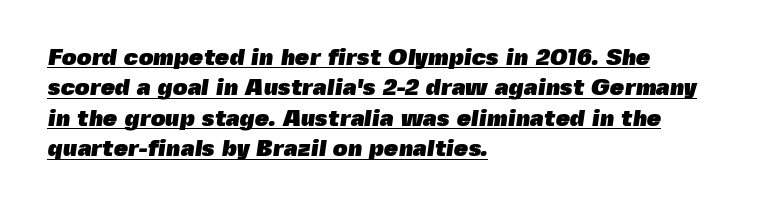
{"bold": "yes", "underline": "yes", "align": "left", "line_spacing": "normal", "line_spacing_ratio": 1.32, "letter_spacing": "normal", "letter_spacing_em": 0.0, "glyph_px": 23}
